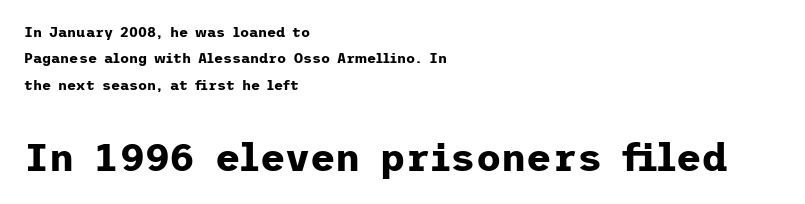
{"serif": "no", "italic": "no", "bold": "yes", "weight": "bold", "width": "normal", "stroke_contrast": "low", "x_height": "medium", "underline": "no", "align": "left", "line_spacing_ratio": 1.89, "letter_spacing": "normal", "letter_spacing_em": 0.0, "larger_block": "second", "size_ratio": 2.79, "glyph_px": 39}
